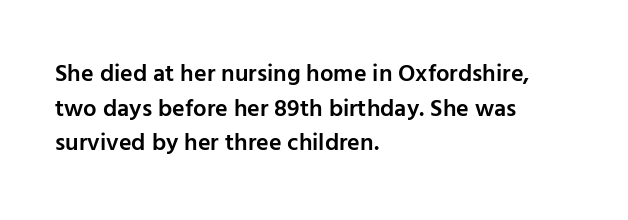
Inter-character spacing is left at the font's built-in metrics. Is there any slant? The stems are plumb. Reading down the block, your eye returns to a fixed left position each line. A semibold gives these letters moderate extra thickness, short of bold.
